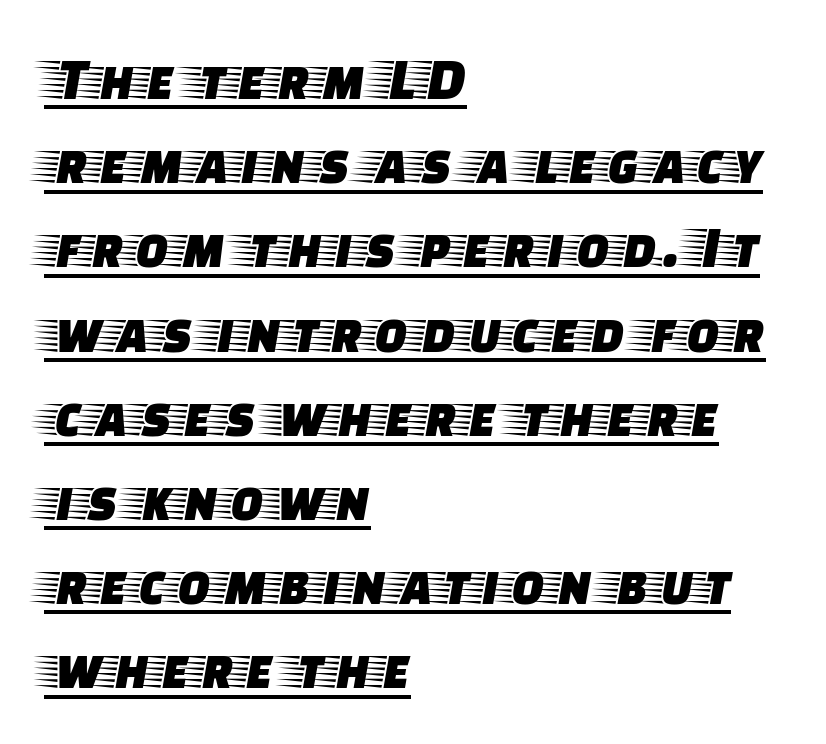
The image shows 61 px wide serif type; set left-aligned, normal line spacing (1.38x), normal letter spacing, underlined; low stroke contrast and a large x-height.
